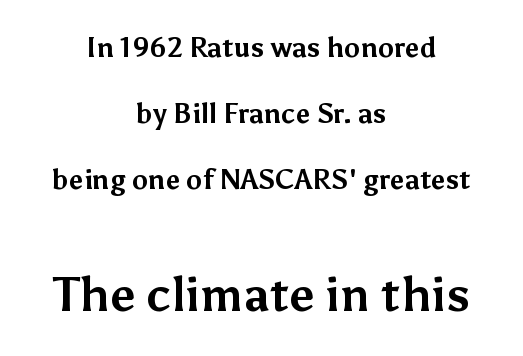
{"serif": "no", "italic": "no", "bold": "yes", "weight": "bold", "width": "normal", "stroke_contrast": "medium", "x_height": "medium", "monospaced": "no", "underline": "no", "align": "center", "line_spacing": "loose", "line_spacing_ratio": 2.44, "letter_spacing": "normal", "letter_spacing_em": 0.0, "larger_block": "second", "size_ratio": 1.74, "glyph_px": 47}
